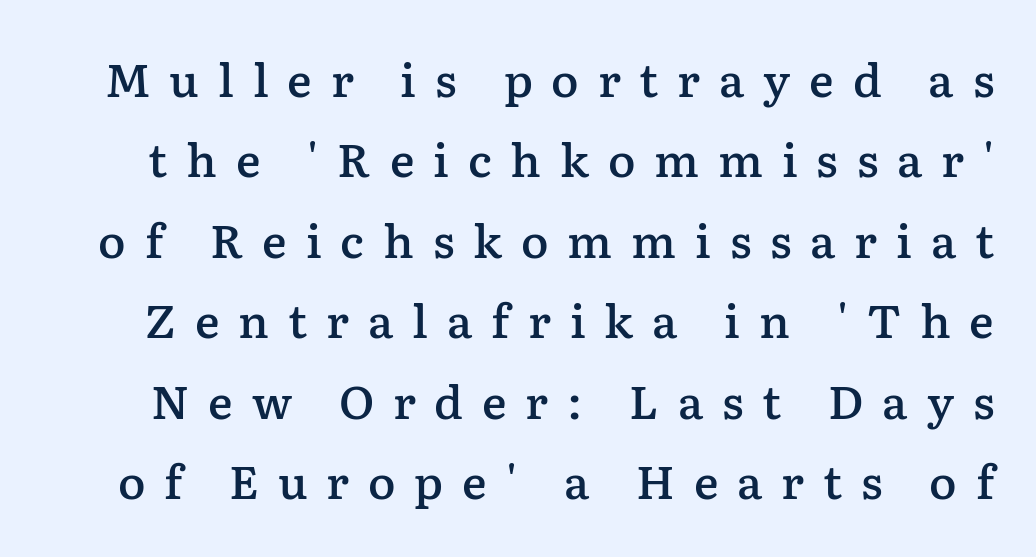
{"serif": "yes", "italic": "no", "bold": "semi", "weight": "semibold", "width": "normal", "stroke_contrast": "low", "x_height": "medium", "monospaced": "no", "underline": "no", "line_spacing_ratio": 1.75, "letter_spacing": "wide", "letter_spacing_em": 0.41, "glyph_px": 46}
